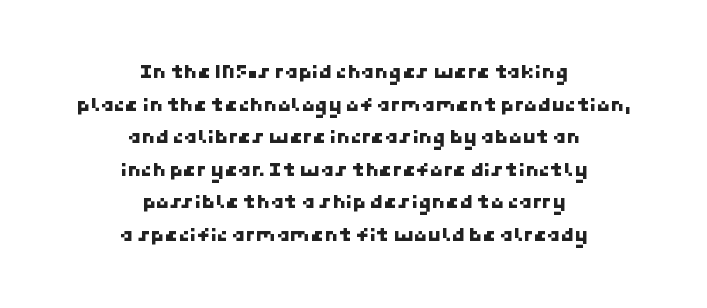
The designer left line spacing at the default. Line starts and ends both wander, symmetrically. The glyphs are unaccompanied by any horizontal stroke below them. Default kerning and tracking; the words read as compact shapes.
